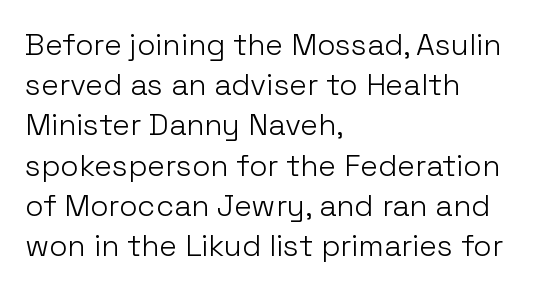
The image shows 30 px light sans-serif type, upright; set left-aligned, normal line spacing (1.34x), normal letter spacing, not underlined; low stroke contrast and a medium x-height.
